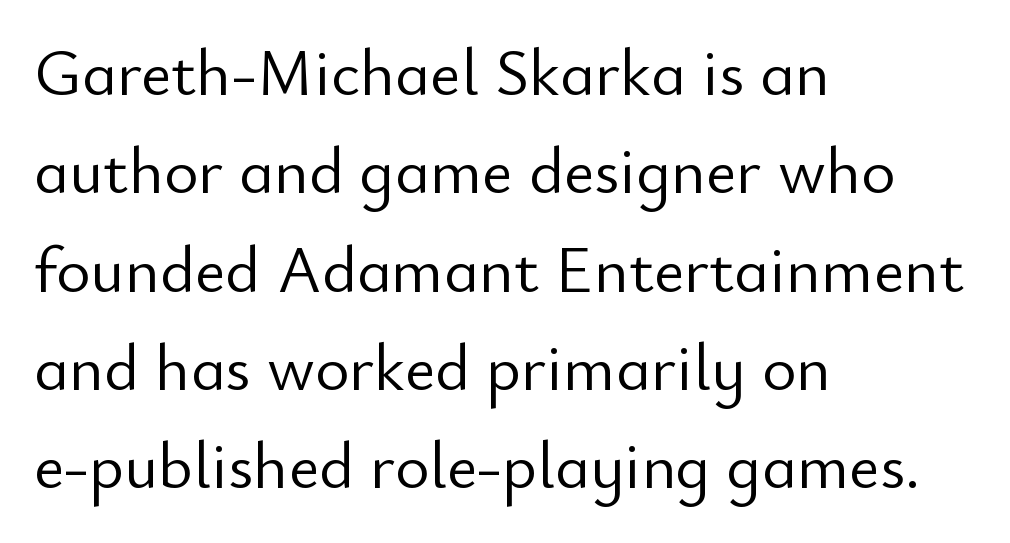
{"serif": "no", "italic": "no", "bold": "no", "weight": "light", "width": "normal", "stroke_contrast": "low", "x_height": "small", "monospaced": "no", "underline": "no", "align": "left", "line_spacing": "normal", "line_spacing_ratio": 1.49, "letter_spacing": "normal", "letter_spacing_em": 0.0, "glyph_px": 66}
